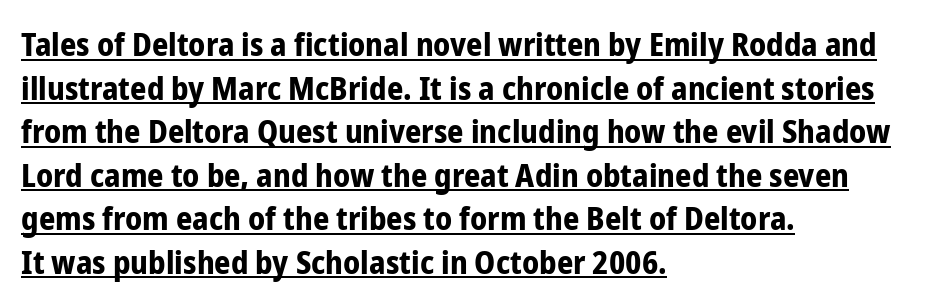
Q: Is the text bold? A: Yes.
Q: Is the text italic (slanted)? A: No, it is upright.
Q: Is the typeface a serif or a sans-serif typeface? A: Sans-serif.
Q: Is the text underlined? A: Yes.
Q: How is the paragraph aligned? A: Left-aligned.
Q: Is the spacing between letters normal or unusually wide? A: Normal.
Q: Is the spacing between lines tight, normal or loose? A: Normal.
Q: Width (condensed, normal, or wide)? A: Condensed.
Q: Stroke contrast? A: Low.
Q: x-height? A: Medium.
Q: Monospaced? A: No.
